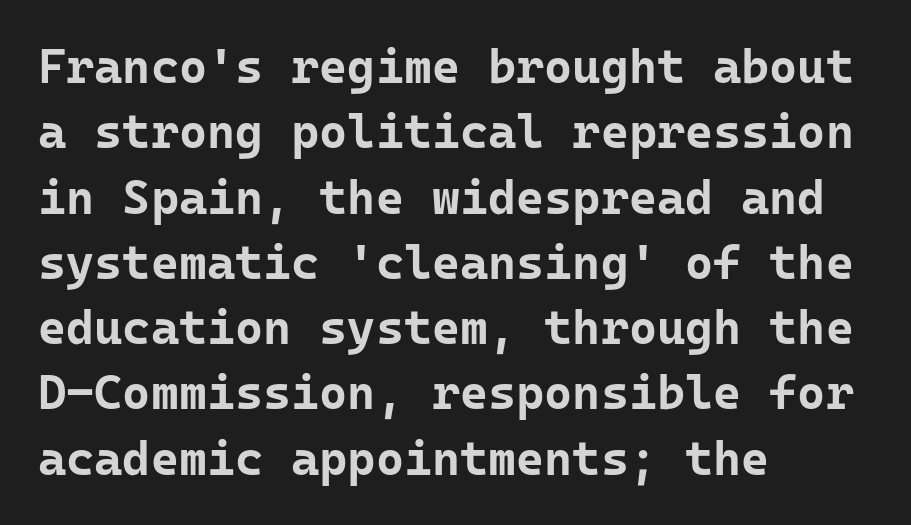
Q: Is the text bold? A: Yes.
Q: Is the text italic (slanted)? A: No, it is upright.
Q: Is the typeface a serif or a sans-serif typeface? A: Sans-serif.
Q: Is the text underlined? A: No.
Q: How is the paragraph aligned? A: Left-aligned.
Q: Is the spacing between letters normal or unusually wide? A: Normal.
Q: Is the spacing between lines tight, normal or loose? A: Normal.
Q: Width (condensed, normal, or wide)? A: Normal.
Q: Stroke contrast? A: Low.
Q: x-height? A: Medium.
